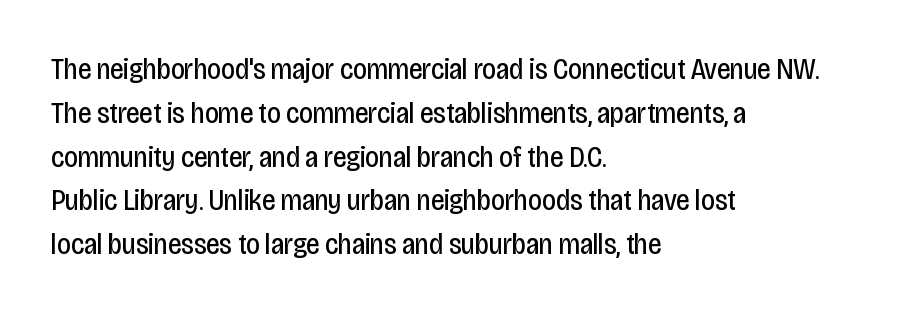
Q: Is the text bold? A: No.
Q: Is the text italic (slanted)? A: No, it is upright.
Q: Is the typeface a serif or a sans-serif typeface? A: Sans-serif.
Q: Is the text underlined? A: No.
Q: How is the paragraph aligned? A: Left-aligned.
Q: Is the spacing between letters normal or unusually wide? A: Normal.
Q: Is the spacing between lines tight, normal or loose? A: Normal.
Q: Width (condensed, normal, or wide)? A: Condensed.
Q: Stroke contrast? A: Low.
Q: x-height? A: Large.
Q: Monospaced? A: No.
